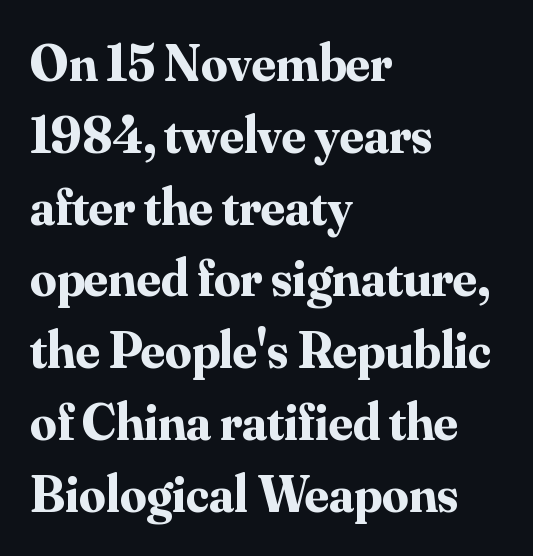
{"serif": "yes", "italic": "no", "bold": "yes", "weight": "bold", "width": "normal", "stroke_contrast": "medium", "x_height": "small", "monospaced": "no", "underline": "no", "align": "left", "line_spacing": "normal", "line_spacing_ratio": 1.38, "letter_spacing": "normal", "letter_spacing_em": 0.0, "glyph_px": 52}
